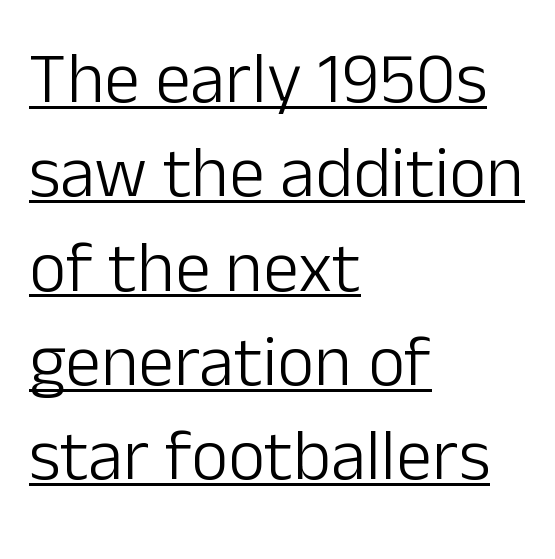
Q: Is the text bold? A: No.
Q: Is the text italic (slanted)? A: No, it is upright.
Q: Is the typeface a serif or a sans-serif typeface? A: Sans-serif.
Q: Is the text underlined? A: Yes.
Q: How is the paragraph aligned? A: Left-aligned.
Q: Is the spacing between letters normal or unusually wide? A: Normal.
Q: Is the spacing between lines tight, normal or loose? A: Normal.
Q: Width (condensed, normal, or wide)? A: Normal.
Q: Stroke contrast? A: Low.
Q: x-height? A: Medium.
Q: Monospaced? A: No.
